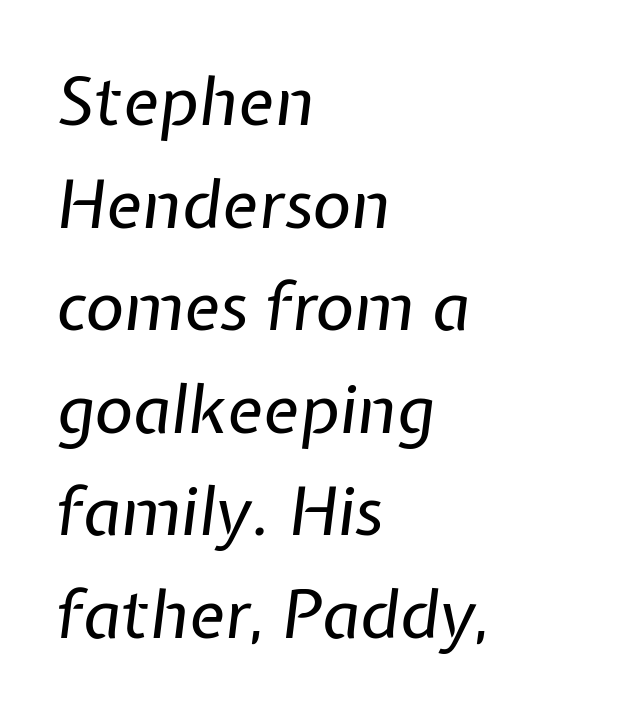
{"italic": "yes", "lean": "right", "slant_degrees": 7, "bold": "no", "weight": "regular", "width": "normal", "stroke_contrast": "low", "x_height": "medium", "monospaced": "no", "underline": "no", "align": "left", "line_spacing": "normal", "line_spacing_ratio": 1.53, "letter_spacing": "normal", "letter_spacing_em": 0.0, "glyph_px": 67}
